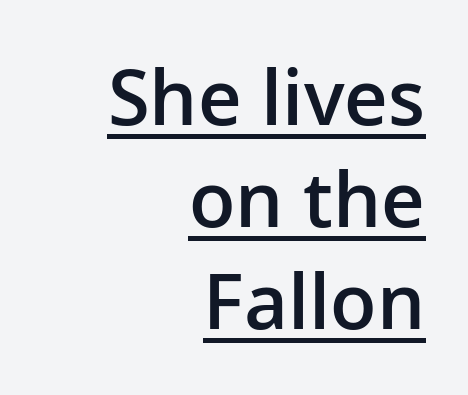
Q: Is the text bold? A: Semi-bold.
Q: Is the text italic (slanted)? A: No, it is upright.
Q: Is the typeface a serif or a sans-serif typeface? A: Sans-serif.
Q: Is the text underlined? A: Yes.
Q: How is the paragraph aligned? A: Right-aligned.
Q: Is the spacing between letters normal or unusually wide? A: Normal.
Q: Is the spacing between lines tight, normal or loose? A: Normal.
Q: Width (condensed, normal, or wide)? A: Normal.
Q: Stroke contrast? A: Low.
Q: x-height? A: Medium.
Q: Monospaced? A: No.
